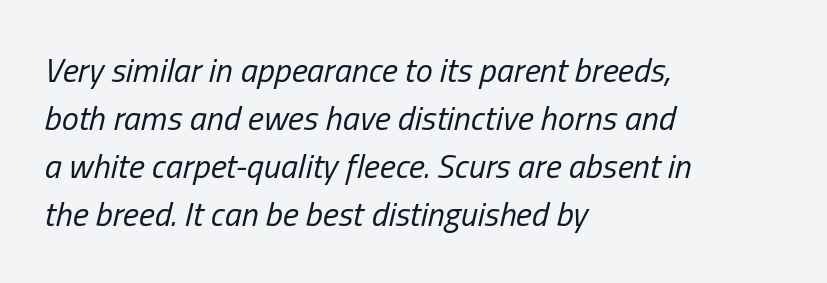
The image shows 34 px regular-weight, condensed type, italic (leaning right); set left-aligned, normal line spacing (1.41x), normal letter spacing, not underlined; low stroke contrast and a medium x-height.
